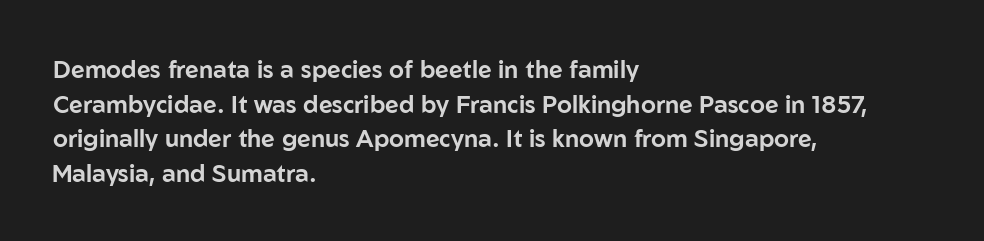
{"italic": "no", "underline": "no", "align": "left", "line_spacing": "normal", "line_spacing_ratio": 1.44, "letter_spacing": "normal", "letter_spacing_em": 0.0, "glyph_px": 24}
